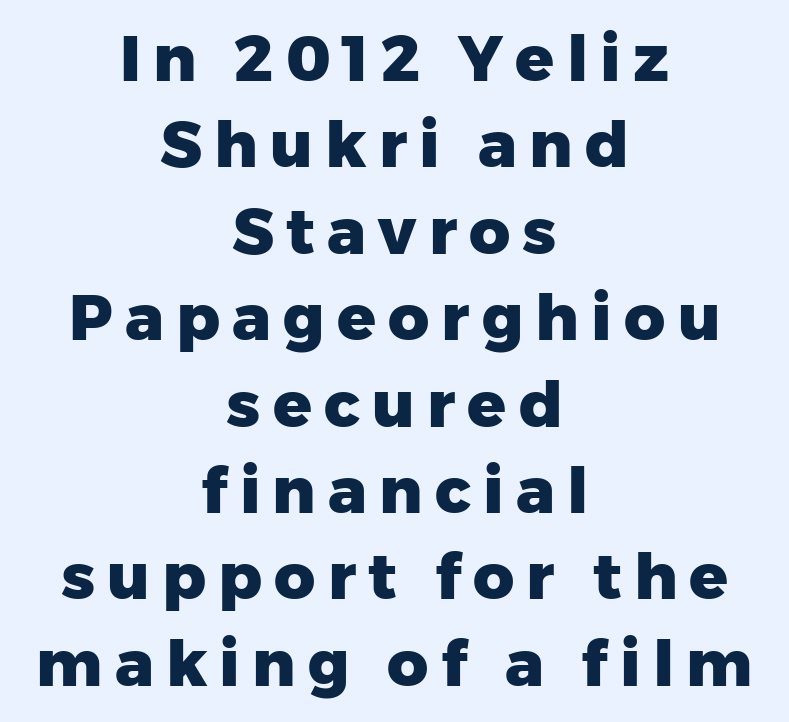
The words here are not underlined. Notice how thick the strokes are: this is what a full bold looks like. Each letter keeps its own natural width here, so spacing adapts to shape. These lines are composed in type without serifs. Every character sits straight up, as roman type does.
